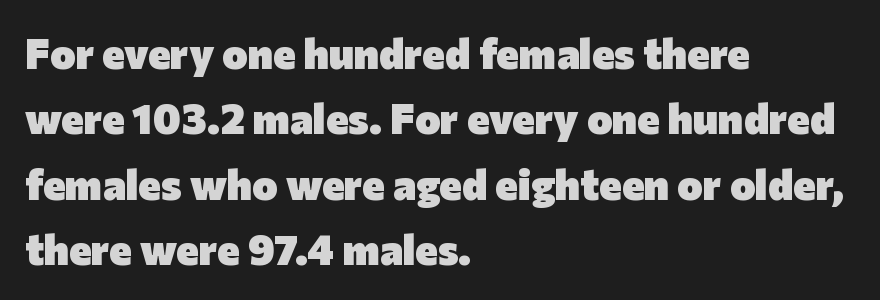
Q: Is the text bold? A: Yes.
Q: Is the text italic (slanted)? A: No, it is upright.
Q: Is the typeface a serif or a sans-serif typeface? A: Sans-serif.
Q: Is the text underlined? A: No.
Q: How is the paragraph aligned? A: Left-aligned.
Q: Is the spacing between letters normal or unusually wide? A: Normal.
Q: Is the spacing between lines tight, normal or loose? A: Normal.
Q: Width (condensed, normal, or wide)? A: Normal.
Q: Stroke contrast? A: Low.
Q: x-height? A: Medium.
Q: Monospaced? A: No.
